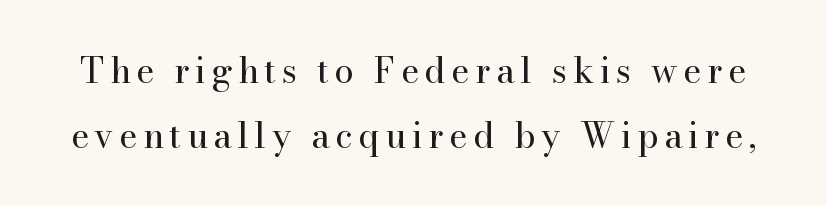
Think standard paragraph weight, or any step lighter than that. Type without underlining. Think of a printed novel: that variable character pitch is what you see here. A serif font was chosen for this passage.
